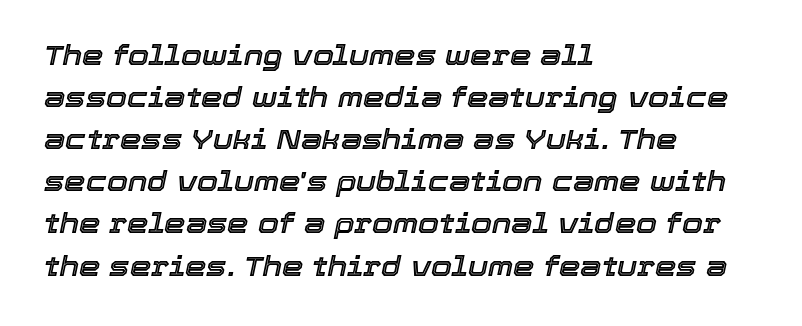
{"italic": "yes", "lean": "right", "slant_degrees": 12, "underline": "no", "align": "left", "line_spacing": "normal", "line_spacing_ratio": 1.56, "letter_spacing": "normal", "letter_spacing_em": 0.0, "glyph_px": 27}
